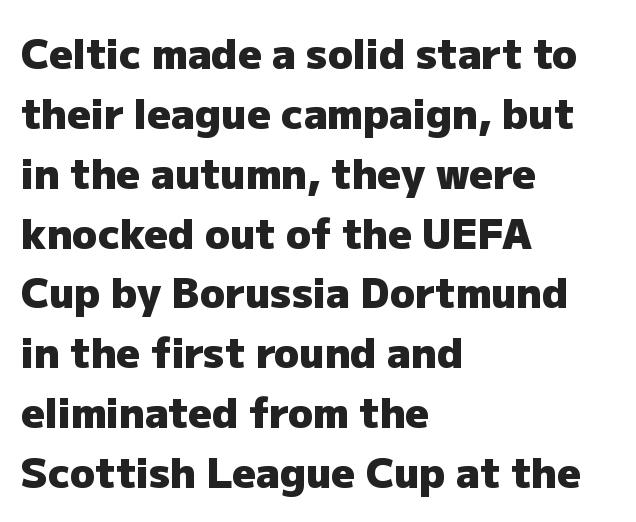
Unlike italic type, these characters show no tilt at all. Does the leading feel generous? No, just average. Glyph-to-glyph distance matches everyday printed text. Each letter keeps its own natural width here, so spacing adapts to shape. The type family on display is of the sans-serif kind. Left-aligned paragraph, ragged on the right.
